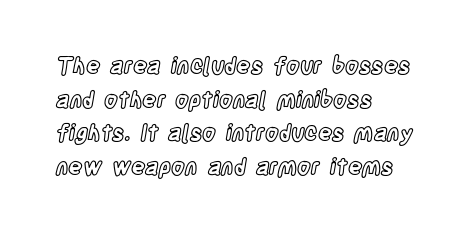
The image shows 22 px text type; set left-aligned, normal line spacing (1.53x), normal letter spacing, not underlined.
